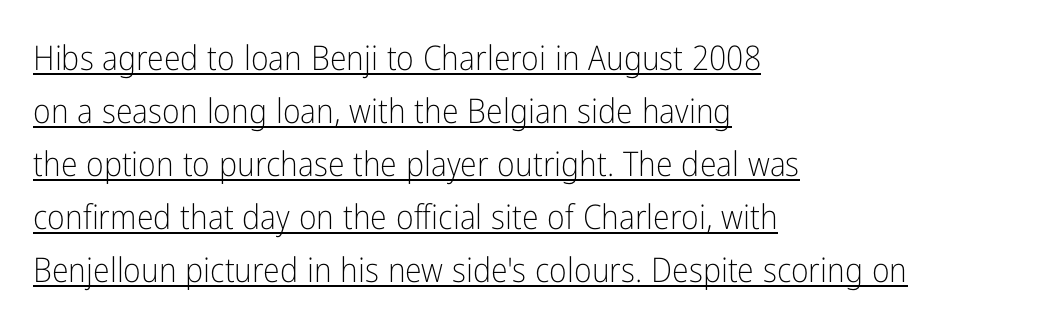
{"serif": "no", "italic": "no", "bold": "no", "weight": "light", "width": "condensed", "stroke_contrast": "low", "x_height": "medium", "monospaced": "no", "underline": "yes", "align": "left", "line_spacing": "normal", "line_spacing_ratio": 1.56, "letter_spacing": "normal", "letter_spacing_em": 0.0, "glyph_px": 34}
